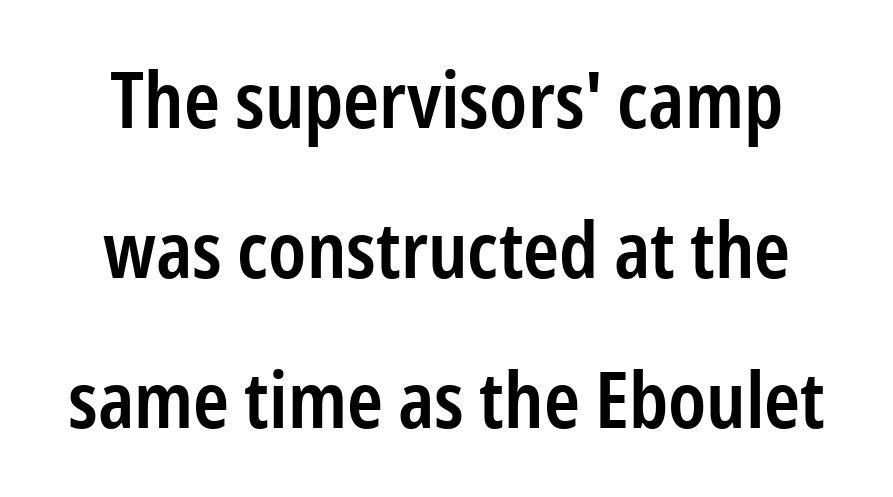
The image shows 77 px semibold, condensed sans-serif type, upright; set loose line spacing (1.95x), normal letter spacing, not underlined; low stroke contrast and a medium x-height.
